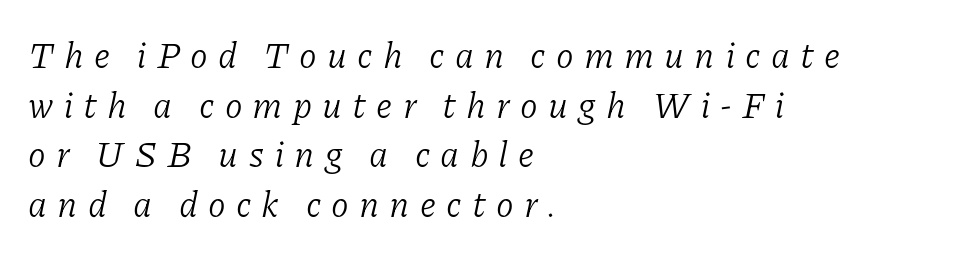
Q: Is the text bold? A: No.
Q: Is the text italic (slanted)? A: Yes, it leans right by about 11 degrees.
Q: Is the typeface a serif or a sans-serif typeface? A: Serif.
Q: Is the text underlined? A: No.
Q: How is the paragraph aligned? A: Left-aligned.
Q: Is the spacing between letters normal or unusually wide? A: Unusually wide.
Q: Is the spacing between lines tight, normal or loose? A: Normal.
Q: Width (condensed, normal, or wide)? A: Normal.
Q: Stroke contrast? A: Low.
Q: x-height? A: Medium.
Q: Monospaced? A: No.
